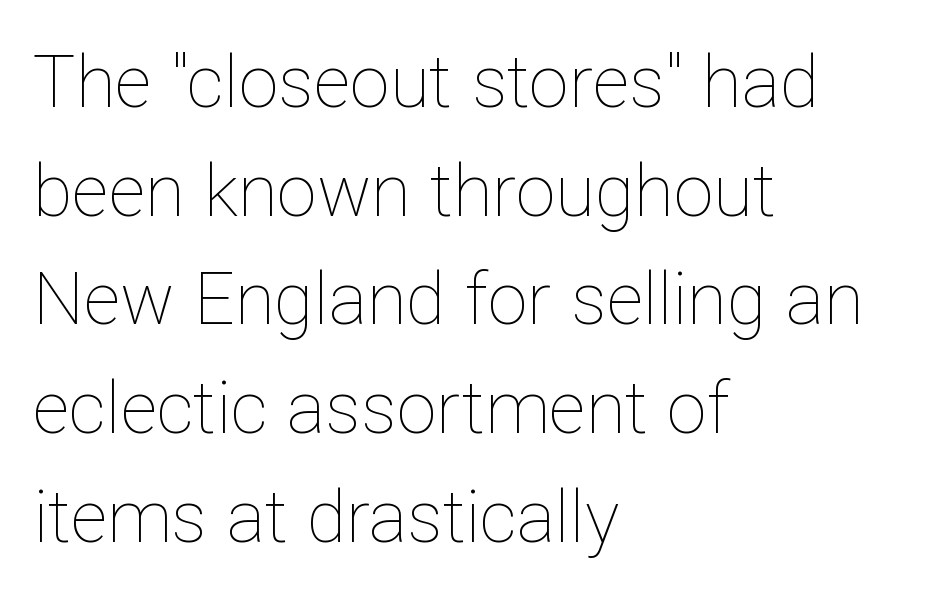
The image shows 72 px thin type, upright; set left-aligned, normal line spacing (1.51x), normal letter spacing, not underlined; low stroke contrast and a medium x-height.
